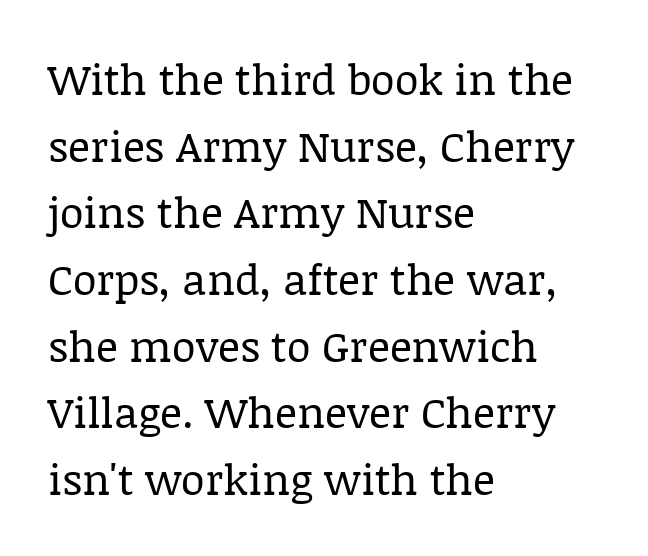
This sample uses a serif face. Alignment: flush left. Horizontal bands of white between lines are of average thickness. Each letter keeps its own natural width here, so spacing adapts to shape. Standard letterfit; no display-style spreading of the glyphs. The strokes are not fattened; the text isn't bold.
